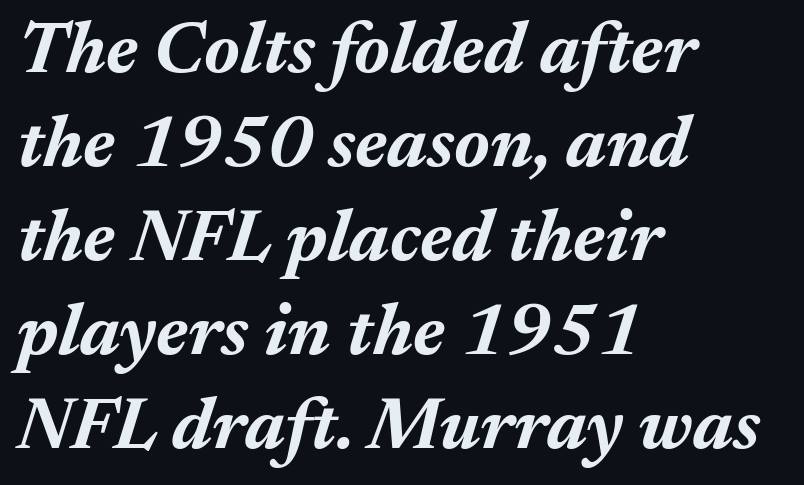
This sample uses plain, unmodified letter spacing. The letters are bold, with thick, heavy strokes. This rendering features lettering with no underline. You could not count columns in this text — the font is proportionally spaced. The rag falls on the right side of this text block.
